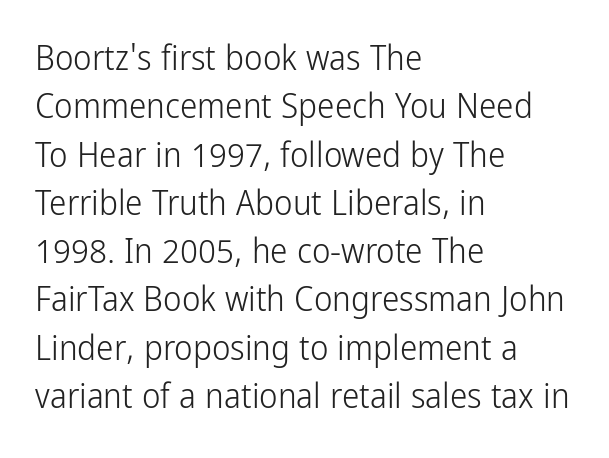
Visually the block forms a straight wall on the left and a jagged coastline on the right. These lines are composed in type without serifs. You could not count columns in this text — the font is proportionally spaced. The weight would be labelled regular, book, light, or lighter still.
